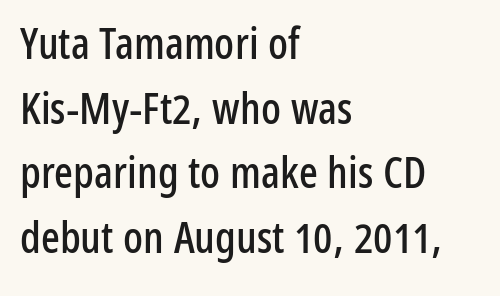
The image shows 44 px condensed sans-serif type, upright; set left-aligned, normal line spacing (1.47x), normal letter spacing, not underlined; low stroke contrast and a medium x-height.
